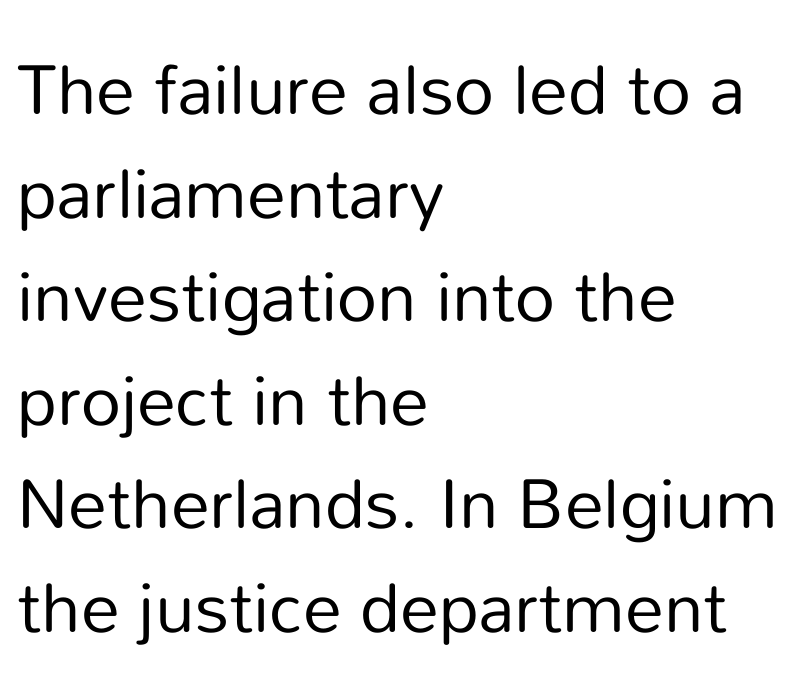
Q: Is the text bold? A: No.
Q: Is the text italic (slanted)? A: No, it is upright.
Q: Is the typeface a serif or a sans-serif typeface? A: Sans-serif.
Q: Is the text underlined? A: No.
Q: How is the paragraph aligned? A: Left-aligned.
Q: Is the spacing between letters normal or unusually wide? A: Normal.
Q: Is the spacing between lines tight, normal or loose? A: Normal.
Q: Width (condensed, normal, or wide)? A: Normal.
Q: Stroke contrast? A: Low.
Q: x-height? A: Medium.
Q: Monospaced? A: No.
